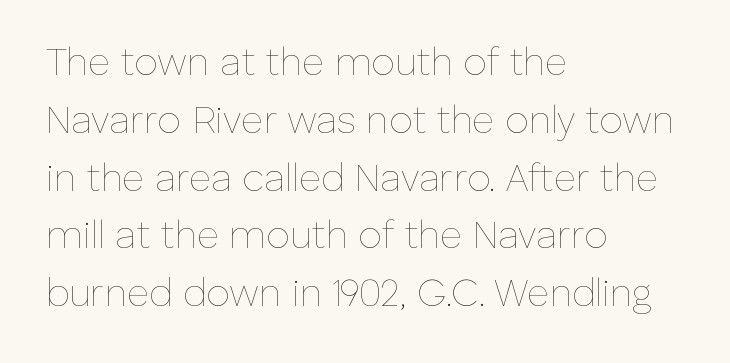
{"italic": "no", "bold": "no", "weight": "thin", "width": "normal", "stroke_contrast": "low", "x_height": "medium", "monospaced": "no", "underline": "no", "align": "left", "line_spacing": "normal", "line_spacing_ratio": 1.52, "letter_spacing": "normal", "letter_spacing_em": 0.0, "glyph_px": 38}
